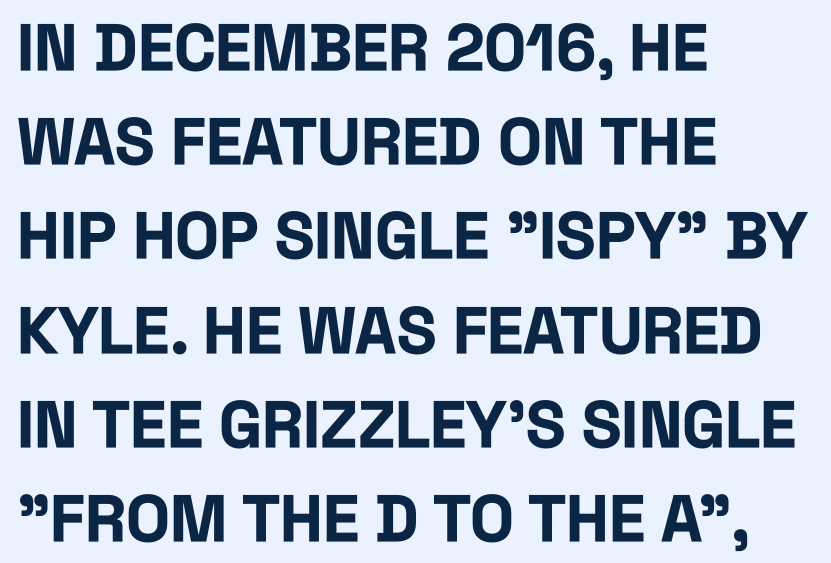
Q: Is the text bold? A: Yes.
Q: Is the text italic (slanted)? A: No, it is upright.
Q: Is the typeface a serif or a sans-serif typeface? A: Sans-serif.
Q: Is the text underlined? A: No.
Q: How is the paragraph aligned? A: Left-aligned.
Q: Is the spacing between letters normal or unusually wide? A: Normal.
Q: Is the spacing between lines tight, normal or loose? A: Normal.
Q: Width (condensed, normal, or wide)? A: Condensed.
Q: Stroke contrast? A: Low.
Q: x-height? A: Large.
Q: Monospaced? A: No.
